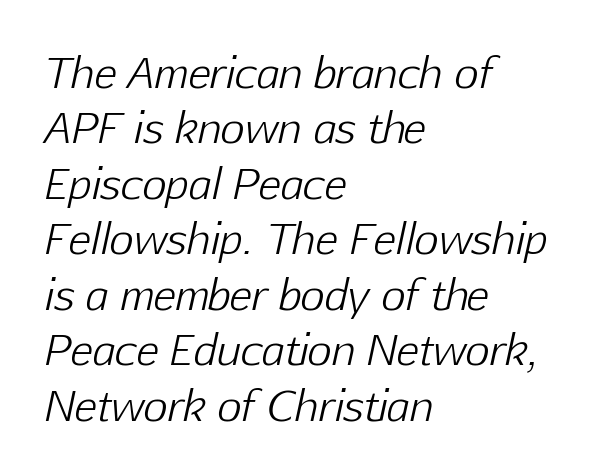
{"italic": "yes", "lean": "right", "slant_degrees": 12, "bold": "no", "weight": "light", "width": "normal", "stroke_contrast": "low", "x_height": "medium", "monospaced": "no", "underline": "no", "align": "left", "line_spacing": "normal", "line_spacing_ratio": 1.32, "letter_spacing": "normal", "letter_spacing_em": 0.0, "glyph_px": 42}
